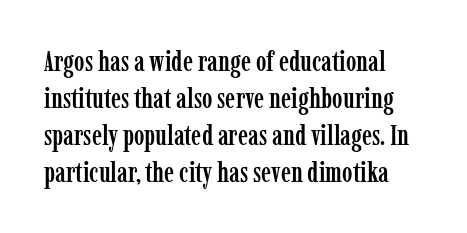
Q: Is the text italic (slanted)? A: No, it is upright.
Q: Is the typeface a serif or a sans-serif typeface? A: Serif.
Q: Is the text underlined? A: No.
Q: Is the spacing between letters normal or unusually wide? A: Normal.
Q: Is the spacing between lines tight, normal or loose? A: Normal.
Q: Width (condensed, normal, or wide)? A: Condensed.
Q: Stroke contrast? A: Low.
Q: x-height? A: Medium.
Q: Monospaced? A: No.
